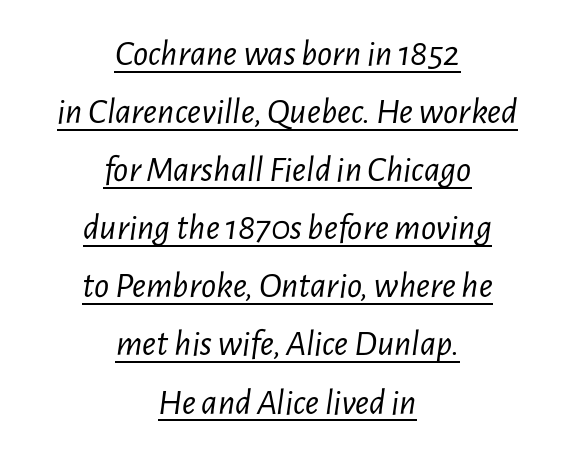
Q: Is the text bold? A: No.
Q: Is the text italic (slanted)? A: Yes, it leans right by about 7 degrees.
Q: Is the text underlined? A: Yes.
Q: How is the paragraph aligned? A: Centered.
Q: Is the spacing between letters normal or unusually wide? A: Normal.
Q: Is the spacing between lines tight, normal or loose? A: Normal.
Q: Width (condensed, normal, or wide)? A: Condensed.
Q: Stroke contrast? A: Low.
Q: x-height? A: Medium.
Q: Monospaced? A: No.
